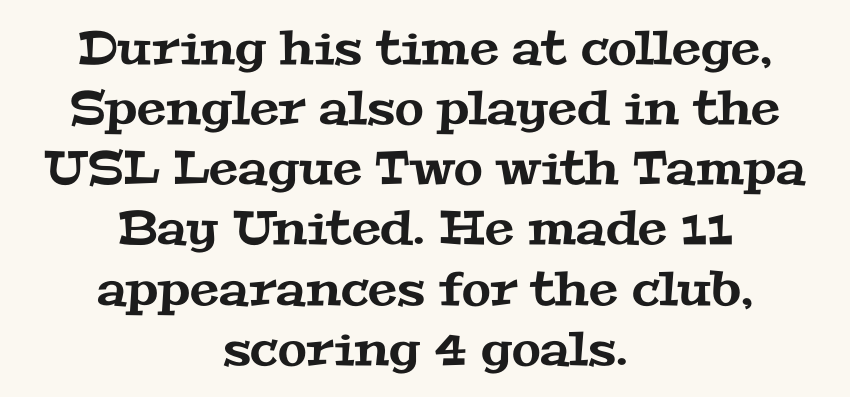
{"serif": "yes", "width": "wide", "stroke_contrast": "medium", "x_height": "medium", "monospaced": "no", "underline": "no", "align": "center", "line_spacing": "normal", "line_spacing_ratio": 1.28, "letter_spacing": "normal", "letter_spacing_em": 0.0, "glyph_px": 47}
